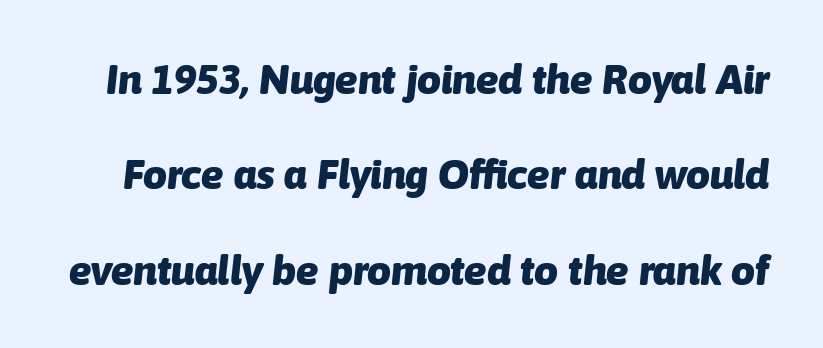
{"italic": "yes", "lean": "right", "slant_degrees": 6, "bold": "yes", "weight": "heavy", "width": "normal", "stroke_contrast": "low", "x_height": "medium", "monospaced": "no", "underline": "no", "line_spacing": "loose", "line_spacing_ratio": 2.27, "letter_spacing": "normal", "letter_spacing_em": 0.0, "glyph_px": 42}
